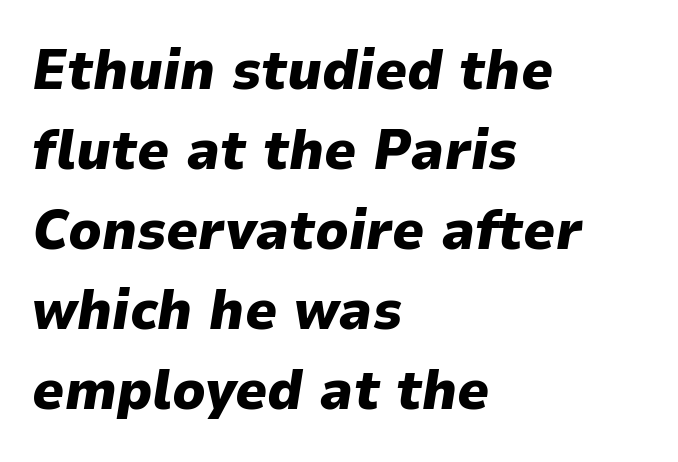
Q: Is the text bold? A: Yes.
Q: Is the text italic (slanted)? A: Yes, it leans right by about 9 degrees.
Q: Is the text underlined? A: No.
Q: How is the paragraph aligned? A: Left-aligned.
Q: Is the spacing between letters normal or unusually wide? A: Normal.
Q: Is the spacing between lines tight, normal or loose? A: Normal.
Q: Width (condensed, normal, or wide)? A: Normal.
Q: Stroke contrast? A: Low.
Q: x-height? A: Medium.
Q: Monospaced? A: No.
